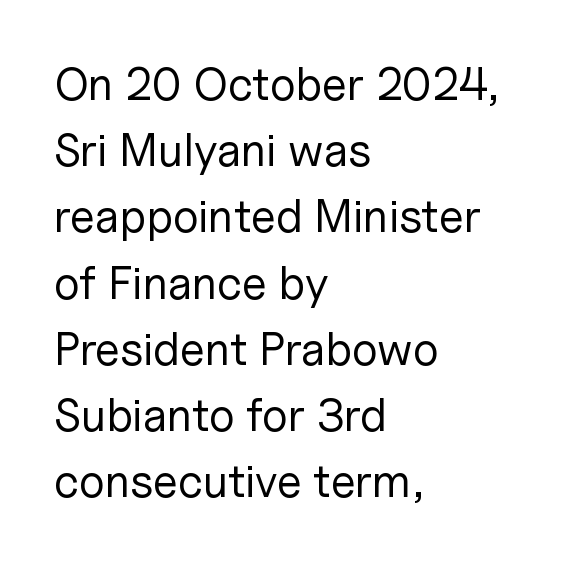
Here the designer chose a conventional face with non-uniform glyph widths. If you drew a ruler down the left edge, every line would touch it. Weight: not bold — regular or lighter. The passage shown stacks its lines at a standard gap.
